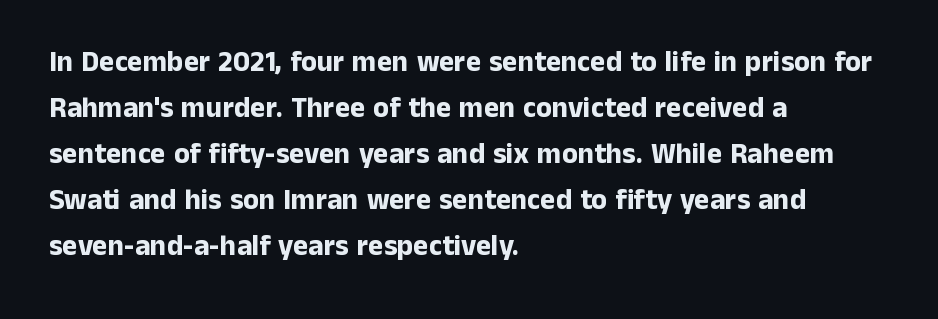
Q: Is the text bold? A: Yes.
Q: Is the text italic (slanted)? A: No, it is upright.
Q: Is the typeface a serif or a sans-serif typeface? A: Sans-serif.
Q: Is the text underlined? A: No.
Q: How is the paragraph aligned? A: Left-aligned.
Q: Is the spacing between letters normal or unusually wide? A: Normal.
Q: Is the spacing between lines tight, normal or loose? A: Normal.
Q: Width (condensed, normal, or wide)? A: Normal.
Q: Stroke contrast? A: Low.
Q: x-height? A: Medium.
Q: Monospaced? A: No.
